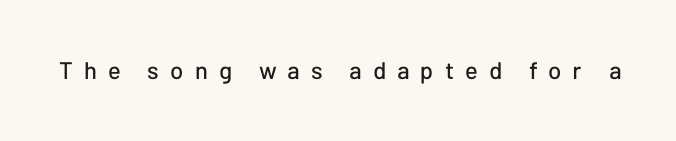
You can tell it's not italic because the verticals are truly vertical. Honestly, there is no underline to notice here at all. Inter-character spacing is expanded well beyond the font's built-in metrics.
